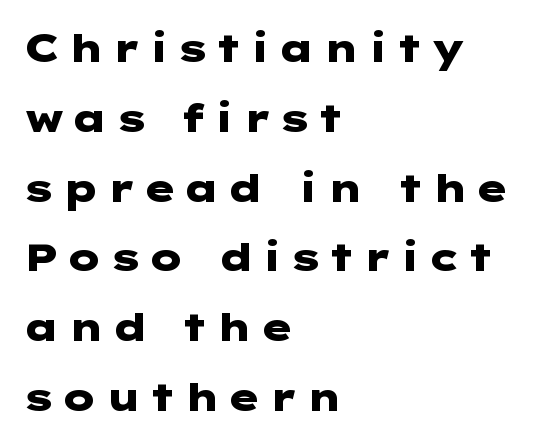
These lines stack with their left ends in a neat column. Compared with an ordinary text face, these strokes are far heavier — a full bold. The specimen reads as upright at a glance. In terms of letterform style, serifs are entirely absent. The specimen omits any rule beneath the text block's lines.
